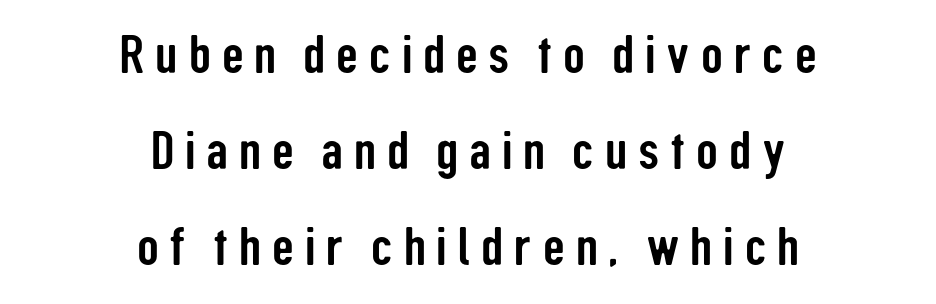
Q: Is the text italic (slanted)? A: No, it is upright.
Q: Is the typeface a serif or a sans-serif typeface? A: Sans-serif.
Q: Is the text underlined? A: No.
Q: How is the paragraph aligned? A: Centered.
Q: Is the spacing between letters normal or unusually wide? A: Unusually wide.
Q: Width (condensed, normal, or wide)? A: Condensed.
Q: Stroke contrast? A: Low.
Q: x-height? A: Medium.
Q: Monospaced? A: No.
